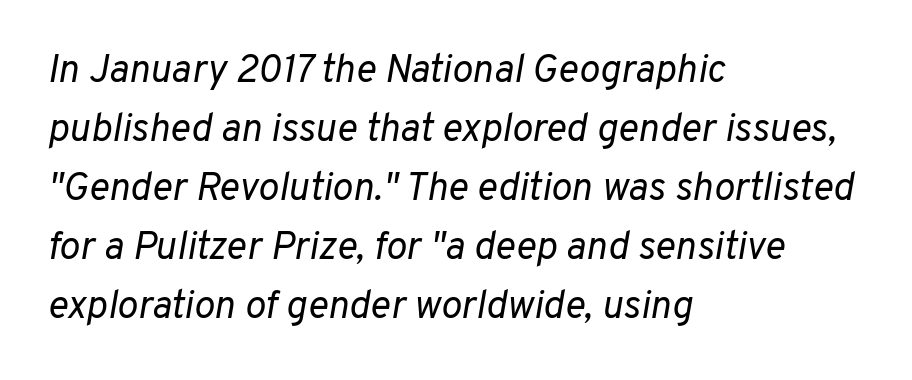
The image shows 39 px regular-weight type, italic (leaning right); set left-aligned, normal line spacing (1.51x), normal letter spacing, not underlined; low stroke contrast and a medium x-height.
